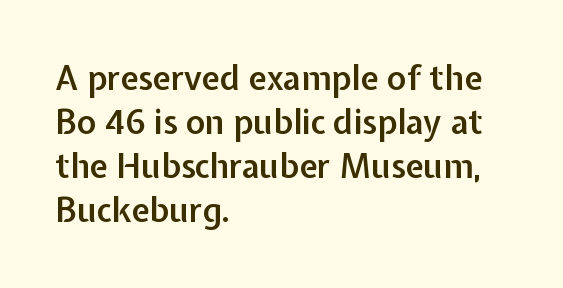
Q: Is the text bold? A: Semi-bold.
Q: Is the text italic (slanted)? A: No, it is upright.
Q: Is the typeface a serif or a sans-serif typeface? A: Sans-serif.
Q: Is the text underlined? A: No.
Q: How is the paragraph aligned? A: Left-aligned.
Q: Is the spacing between letters normal or unusually wide? A: Normal.
Q: Is the spacing between lines tight, normal or loose? A: Normal.
Q: Width (condensed, normal, or wide)? A: Normal.
Q: Stroke contrast? A: Low.
Q: x-height? A: Medium.
Q: Monospaced? A: No.
